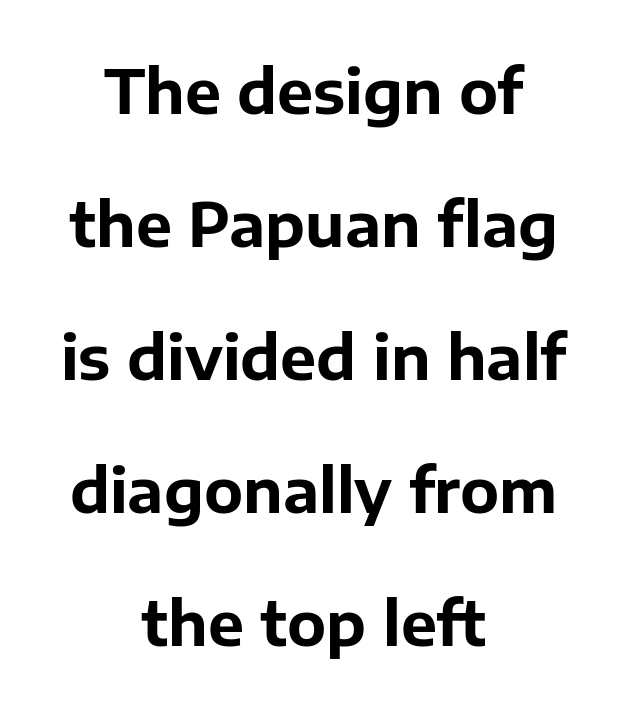
{"serif": "no", "italic": "no", "bold": "yes", "weight": "bold", "width": "normal", "stroke_contrast": "low", "x_height": "medium", "monospaced": "no", "underline": "no", "align": "center", "line_spacing": "loose", "line_spacing_ratio": 2.18, "letter_spacing": "normal", "letter_spacing_em": 0.0, "glyph_px": 61}
